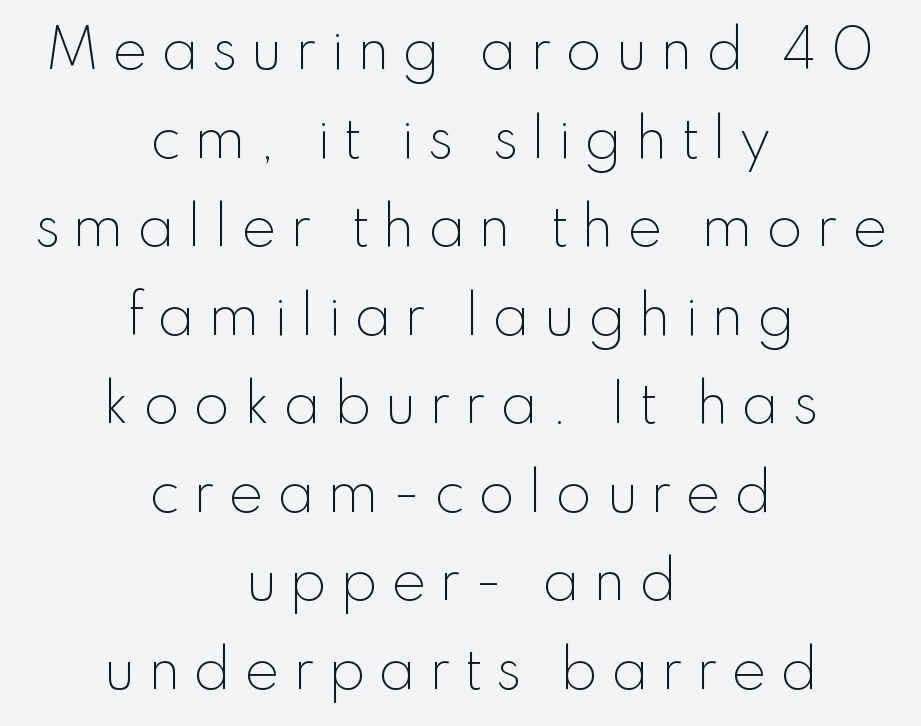
A typesetter would mark this as roman, not italic. This rendering uses center alignment, leaving both contours irregular but symmetric. Ink coverage per letter is moderate at most. Caption: expanded tracking, letters set apart.
